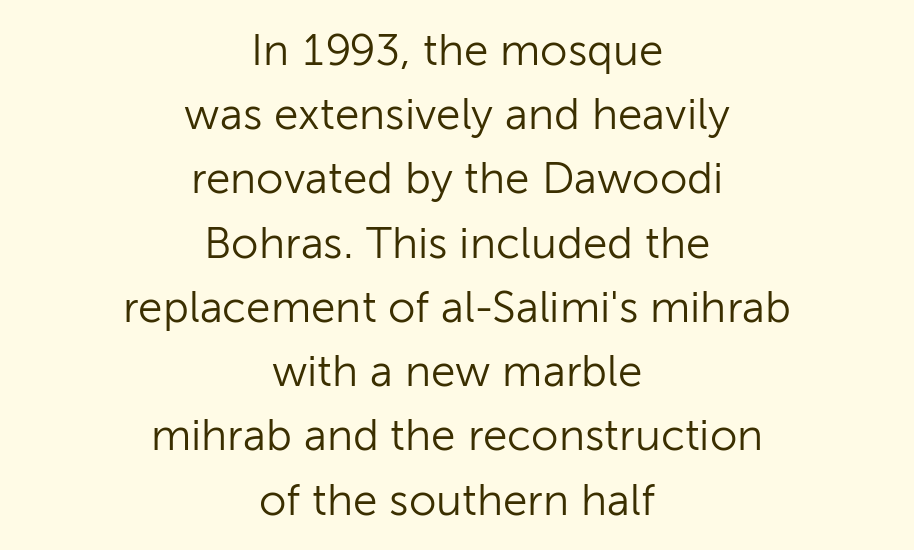
The image shows 44 px light sans-serif type, upright; set centered, normal line spacing (1.46x), normal letter spacing, not underlined; low stroke contrast and a medium x-height.
